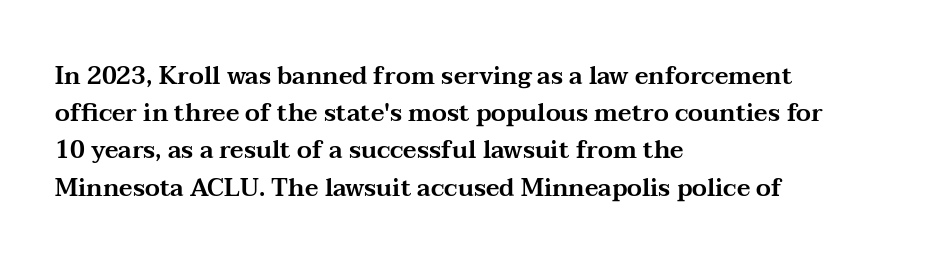
The image shows 24 px text type, upright; set left-aligned, normal line spacing (1.55x), normal letter spacing, not underlined.
